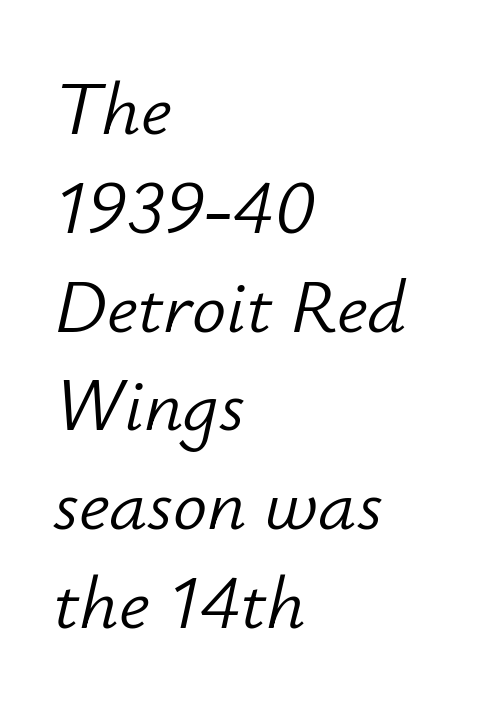
{"italic": "yes", "lean": "right", "slant_degrees": 12, "bold": "no", "weight": "light", "width": "normal", "stroke_contrast": "low", "x_height": "small", "monospaced": "no", "underline": "no", "align": "left", "line_spacing": "normal", "line_spacing_ratio": 1.3, "letter_spacing": "normal", "letter_spacing_em": 0.0, "glyph_px": 76}
